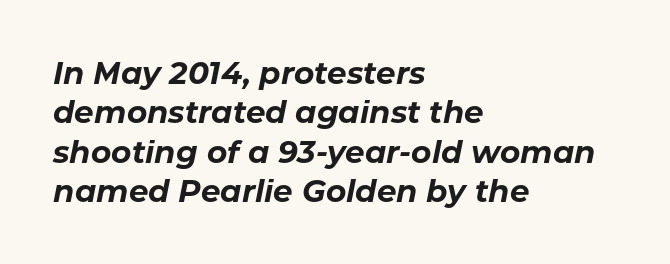
{"italic": "yes", "lean": "right", "slant_degrees": 11, "bold": "yes", "weight": "bold", "width": "normal", "stroke_contrast": "low", "x_height": "medium", "monospaced": "no", "underline": "no", "align": "left", "line_spacing": "normal", "line_spacing_ratio": 1.27, "letter_spacing": "normal", "letter_spacing_em": 0.0, "glyph_px": 31}
